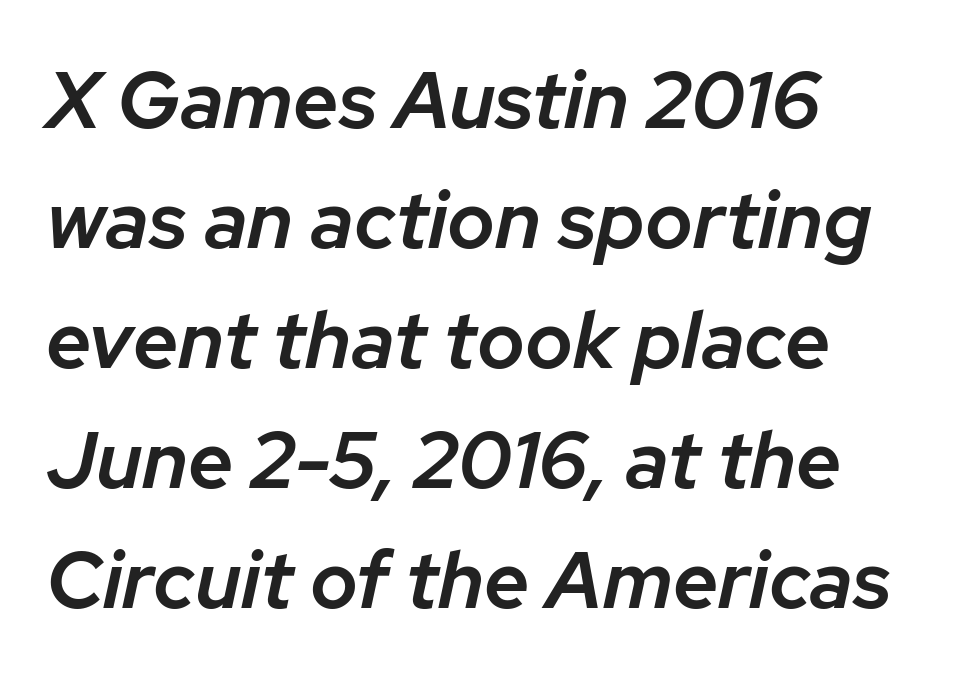
Q: Is the text bold? A: Semi-bold.
Q: Is the text italic (slanted)? A: Yes, it leans right by about 12 degrees.
Q: Is the text underlined? A: No.
Q: How is the paragraph aligned? A: Left-aligned.
Q: Is the spacing between letters normal or unusually wide? A: Normal.
Q: Is the spacing between lines tight, normal or loose? A: Normal.
Q: Width (condensed, normal, or wide)? A: Normal.
Q: Stroke contrast? A: Low.
Q: x-height? A: Medium.
Q: Monospaced? A: No.
